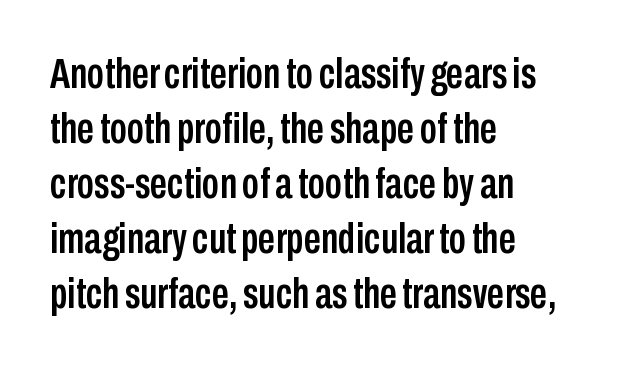
Q: Is the text italic (slanted)? A: No, it is upright.
Q: Is the typeface a serif or a sans-serif typeface? A: Sans-serif.
Q: Is the text underlined? A: No.
Q: How is the paragraph aligned? A: Left-aligned.
Q: Is the spacing between letters normal or unusually wide? A: Normal.
Q: Is the spacing between lines tight, normal or loose? A: Normal.
Q: Width (condensed, normal, or wide)? A: Condensed.
Q: Stroke contrast? A: Low.
Q: x-height? A: Medium.
Q: Monospaced? A: No.
